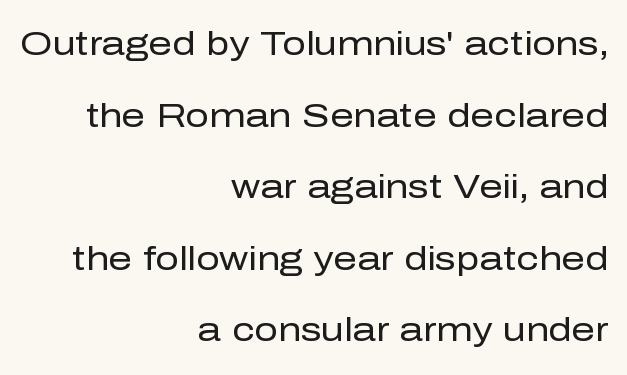
Layout note: lines flush right. Leading is clearly above the norm, producing a sparse column. Note the varied advance widths — an 'i' is clearly narrower than an 'm'. Ink coverage per letter is moderate at most. The tracking reads as untouched default to a designer's eye.
